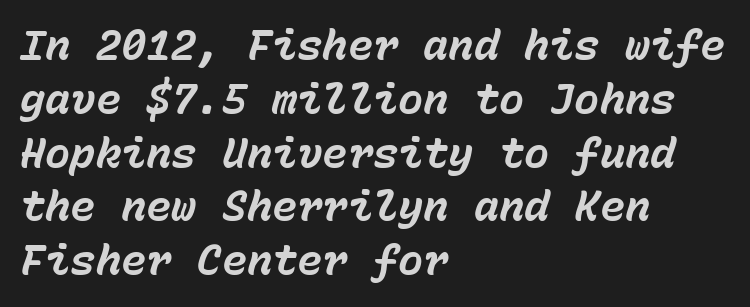
{"italic": "yes", "lean": "right", "slant_degrees": 15, "bold": "yes", "weight": "bold", "width": "normal", "stroke_contrast": "low", "x_height": "medium", "monospaced": "yes", "underline": "no", "align": "left", "line_spacing": "normal", "line_spacing_ratio": 1.28, "letter_spacing": "normal", "letter_spacing_em": 0.0, "glyph_px": 42}
